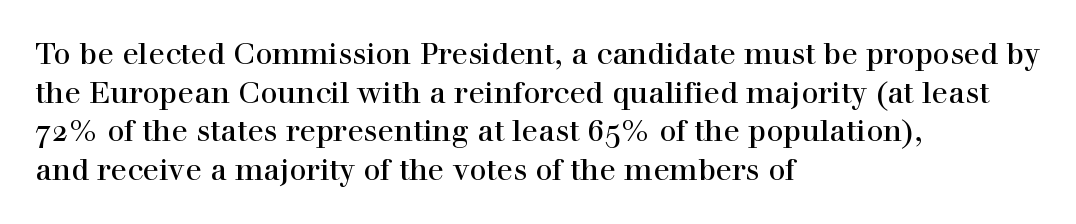
{"serif": "yes", "italic": "no", "width": "normal", "x_height": "medium", "monospaced": "no", "underline": "no", "align": "left", "line_spacing": "normal", "line_spacing_ratio": 1.29, "letter_spacing": "normal", "letter_spacing_em": 0.0, "glyph_px": 30}
